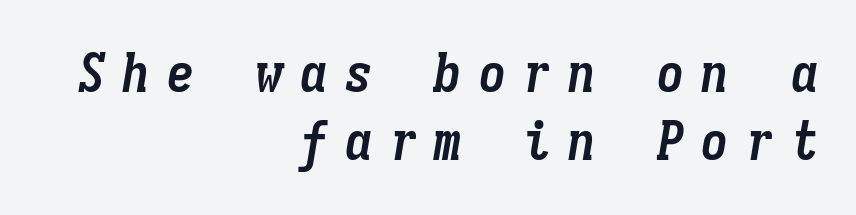
The image shows 55 px semibold, condensed type, italic (leaning right), monospaced; set right-aligned, line spacing 1.24x, unusually wide letter spacing (+0.31 em), not underlined; low stroke contrast and a medium x-height.
